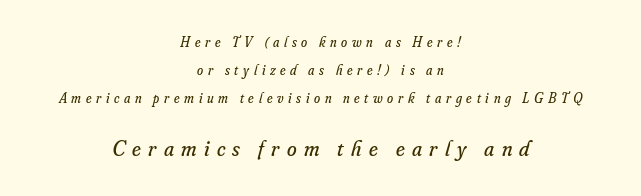
If you folded the block vertically in half, each line would mirror itself in length. Is the letter spacing exaggerated? Yes — the characters are pushed far apart. This is oblique type, the kind used for emphasis or titles. The rendering enlarges the type as you move from the upper chunk to the lower. Is there much room between lines? Yes — plenty of vertical air separates them.
